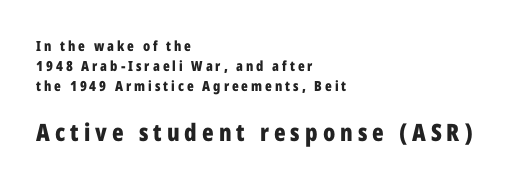
{"italic": "no", "bold": "yes", "underline": "no", "align": "left", "line_spacing": "normal", "line_spacing_ratio": 1.42, "letter_spacing": "wide", "letter_spacing_em": 0.21, "larger_block": "second", "size_ratio": 1.71, "glyph_px": 24}
